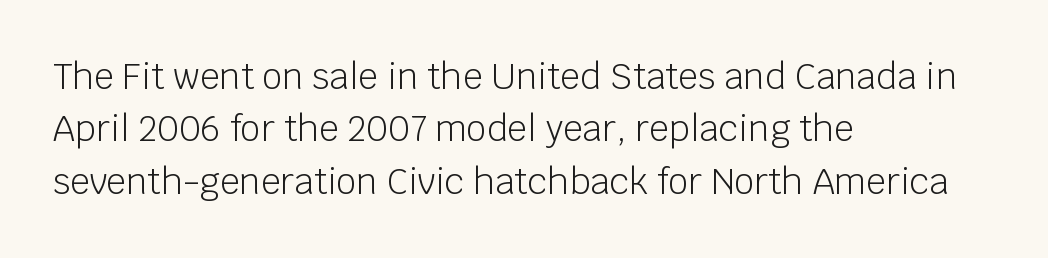
The image shows 35 px light sans-serif type, upright; set left-aligned, normal line spacing (1.5x), normal letter spacing, not underlined; low stroke contrast and a large x-height.
